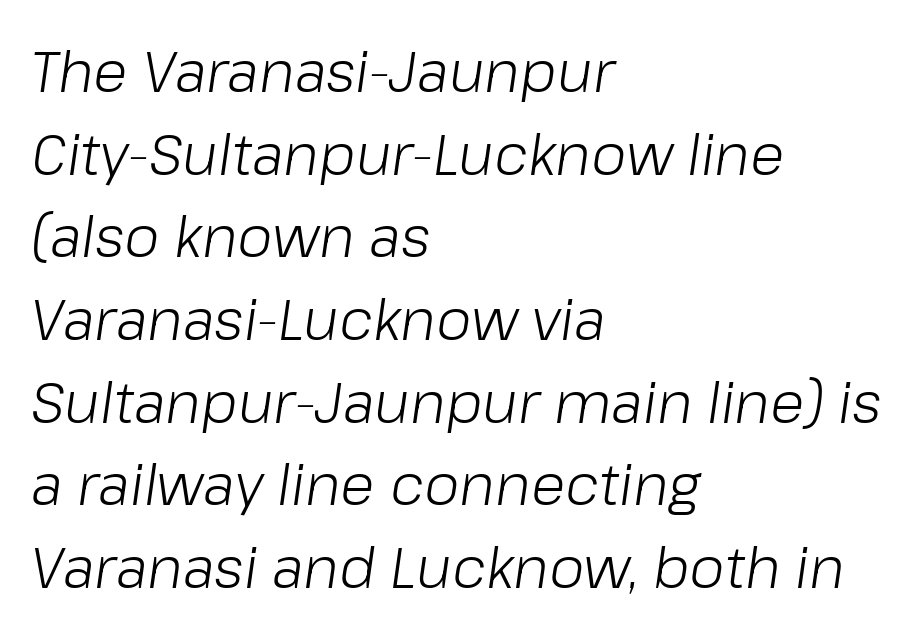
Q: Is the text bold? A: No.
Q: Is the text italic (slanted)? A: Yes, it leans right by about 8 degrees.
Q: Is the text underlined? A: No.
Q: How is the paragraph aligned? A: Left-aligned.
Q: Is the spacing between letters normal or unusually wide? A: Normal.
Q: Is the spacing between lines tight, normal or loose? A: Normal.
Q: Width (condensed, normal, or wide)? A: Normal.
Q: Stroke contrast? A: Low.
Q: x-height? A: Medium.
Q: Monospaced? A: No.
